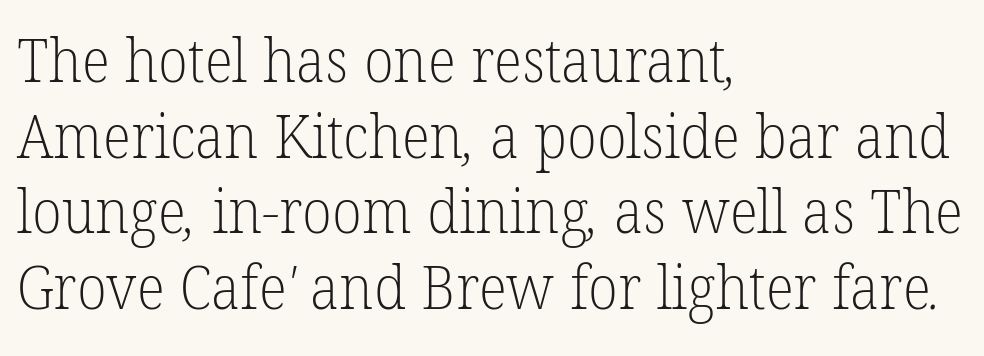
The image shows 60 px light serif type; set left-aligned, normal line spacing (1.26x), normal letter spacing, not underlined; low stroke contrast and a medium x-height.
